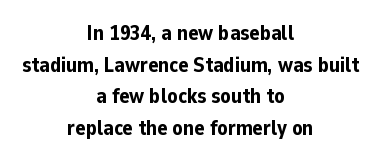
{"italic": "no", "bold": "yes", "underline": "no", "align": "center", "line_spacing": "normal", "line_spacing_ratio": 1.51, "letter_spacing": "normal", "letter_spacing_em": 0.0, "glyph_px": 21}
